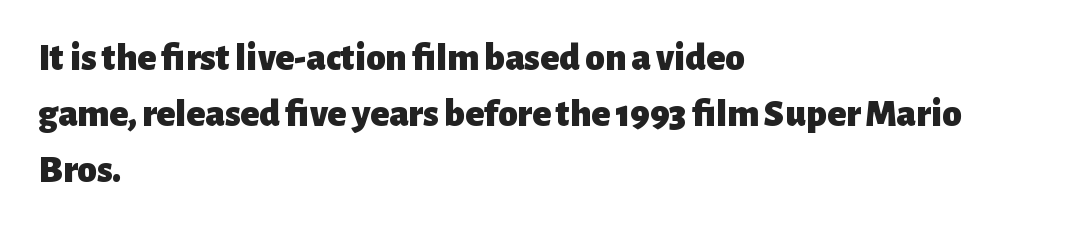
The image shows 39 px heavy sans-serif type, upright; set left-aligned, normal line spacing (1.43x), normal letter spacing, not underlined; low stroke contrast and a medium x-height.
